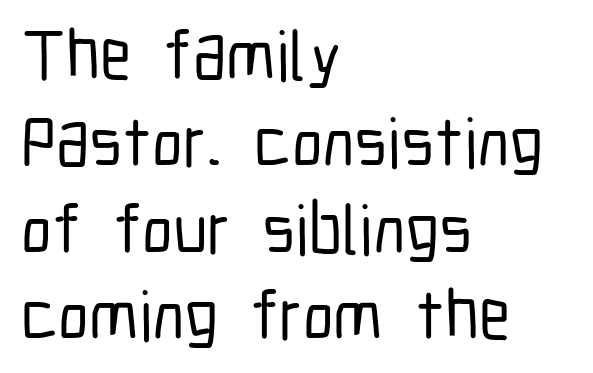
{"serif": "no", "italic": "no", "width": "condensed", "stroke_contrast": "low", "x_height": "medium", "monospaced": "no", "underline": "no", "align": "left", "line_spacing_ratio": 1.24, "letter_spacing": "normal", "letter_spacing_em": 0.0, "glyph_px": 70}
